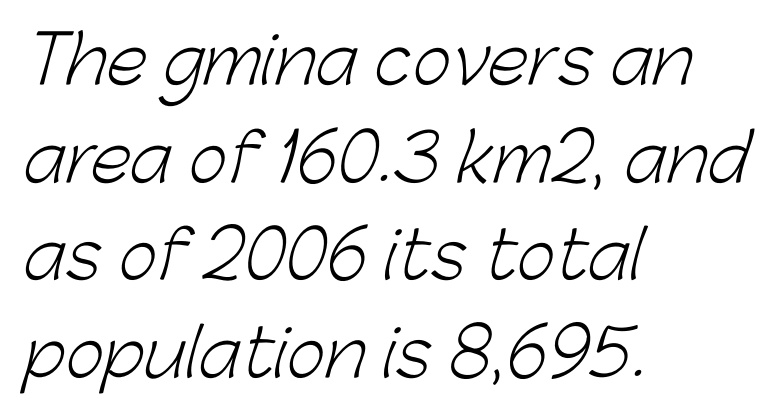
{"serif": "no", "bold": "no", "weight": "light", "width": "normal", "stroke_contrast": "low", "x_height": "medium", "monospaced": "no", "underline": "no", "align": "left", "line_spacing": "normal", "line_spacing_ratio": 1.48, "letter_spacing": "normal", "letter_spacing_em": 0.0, "glyph_px": 66}
